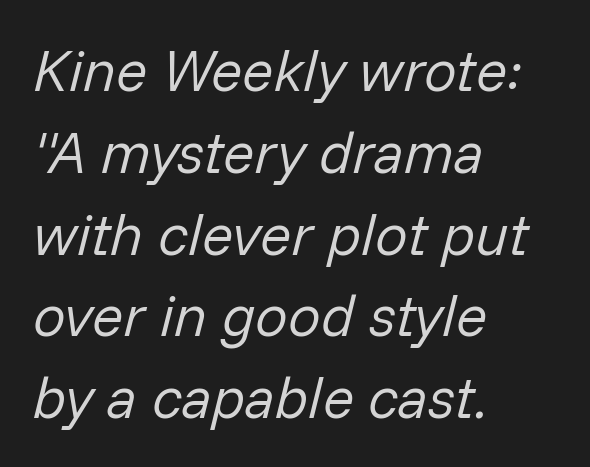
The image shows 58 px regular-weight type, italic (leaning right); set left-aligned, normal line spacing (1.41x), normal letter spacing, not underlined; low stroke contrast and a medium x-height.
